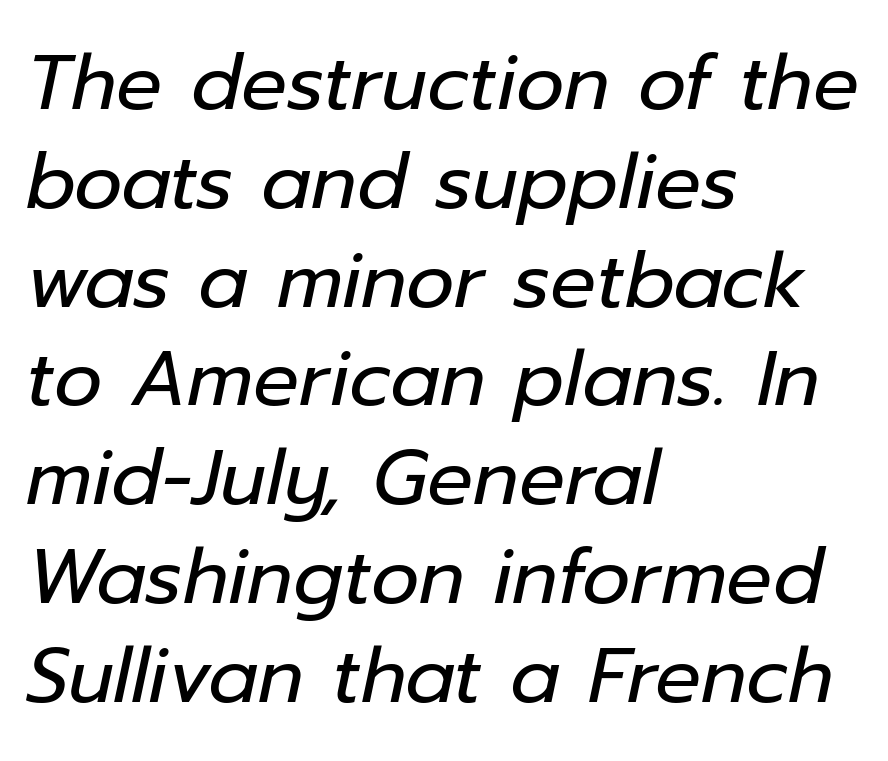
Is the block centered? No — it sits flush against the left margin. Plain, unruled lines of type. Designer's note — italics engaged. This rendering leaves character spacing at its baseline value.
